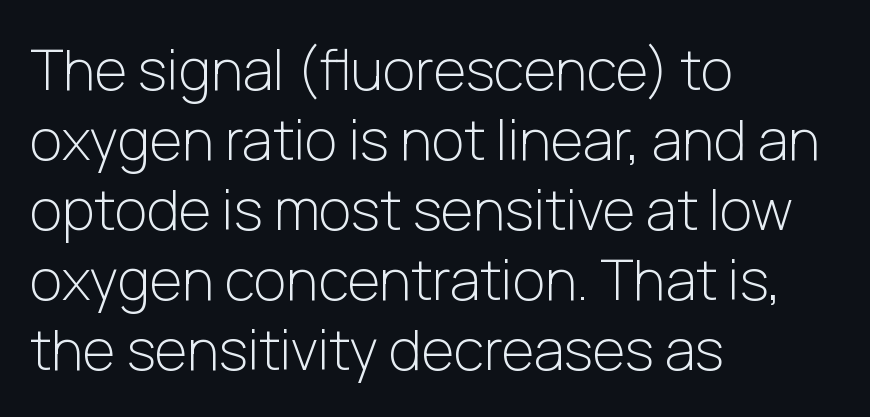
Q: Is the text bold? A: No.
Q: Is the text italic (slanted)? A: No, it is upright.
Q: Is the typeface a serif or a sans-serif typeface? A: Sans-serif.
Q: Is the text underlined? A: No.
Q: How is the paragraph aligned? A: Left-aligned.
Q: Is the spacing between letters normal or unusually wide? A: Normal.
Q: Is the spacing between lines tight, normal or loose? A: Normal.
Q: Width (condensed, normal, or wide)? A: Normal.
Q: Stroke contrast? A: Low.
Q: x-height? A: Medium.
Q: Monospaced? A: No.
